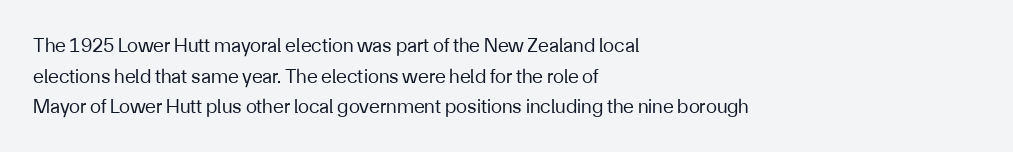
{"italic": "no", "bold": "no", "underline": "no", "align": "left", "line_spacing": "normal", "line_spacing_ratio": 1.53, "letter_spacing": "normal", "letter_spacing_em": 0.0, "glyph_px": 20}
